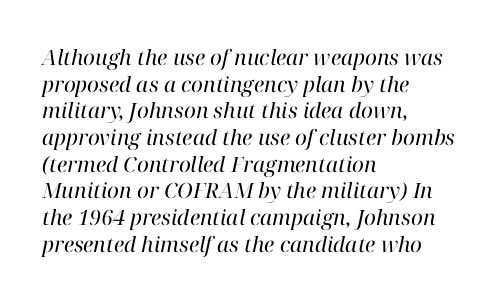
Q: Is the text bold? A: No.
Q: Is the text italic (slanted)? A: Yes, it leans right by about 12 degrees.
Q: Is the text underlined? A: No.
Q: How is the paragraph aligned? A: Left-aligned.
Q: Is the spacing between letters normal or unusually wide? A: Normal.
Q: Is the spacing between lines tight, normal or loose? A: Normal.
